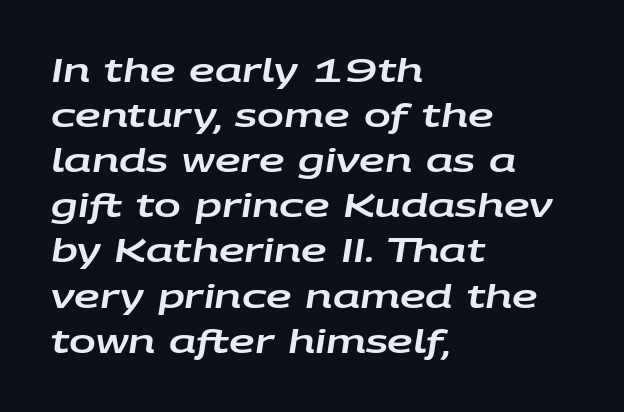
Q: Is the text italic (slanted)? A: Yes, it leans right by about 9 degrees.
Q: Is the text underlined? A: No.
Q: How is the paragraph aligned? A: Left-aligned.
Q: Is the spacing between letters normal or unusually wide? A: Normal.
Q: Is the spacing between lines tight, normal or loose? A: Normal.
Q: Width (condensed, normal, or wide)? A: Wide.
Q: Stroke contrast? A: Low.
Q: x-height? A: Large.
Q: Monospaced? A: No.
